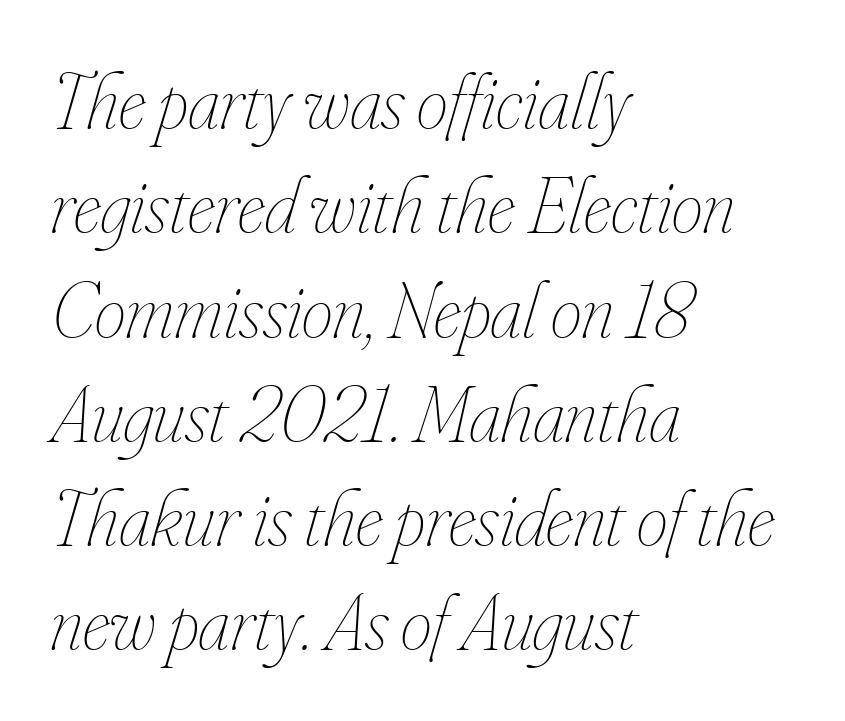
Q: Is the text bold? A: No.
Q: Is the text italic (slanted)? A: Yes, it leans right by about 16 degrees.
Q: Is the text underlined? A: No.
Q: How is the paragraph aligned? A: Left-aligned.
Q: Is the spacing between letters normal or unusually wide? A: Normal.
Q: Is the spacing between lines tight, normal or loose? A: Normal.
Q: Width (condensed, normal, or wide)? A: Condensed.
Q: Stroke contrast? A: Low.
Q: x-height? A: Small.
Q: Monospaced? A: No.
